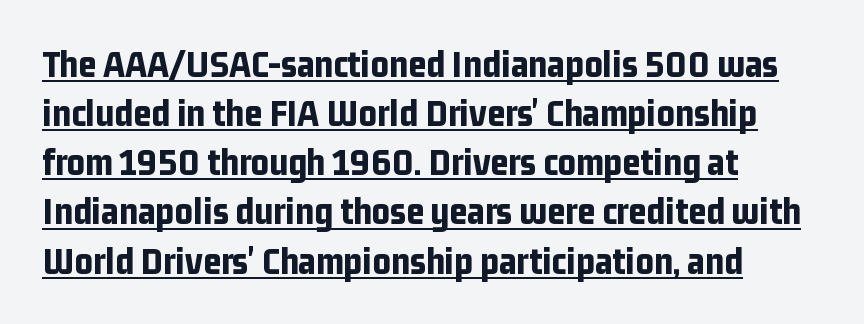
Q: Is the text bold? A: Yes.
Q: Is the text italic (slanted)? A: No, it is upright.
Q: Is the typeface a serif or a sans-serif typeface? A: Sans-serif.
Q: Is the text underlined? A: Yes.
Q: How is the paragraph aligned? A: Left-aligned.
Q: Is the spacing between letters normal or unusually wide? A: Normal.
Q: Is the spacing between lines tight, normal or loose? A: Normal.
Q: Width (condensed, normal, or wide)? A: Condensed.
Q: Stroke contrast? A: Low.
Q: x-height? A: Medium.
Q: Monospaced? A: No.
